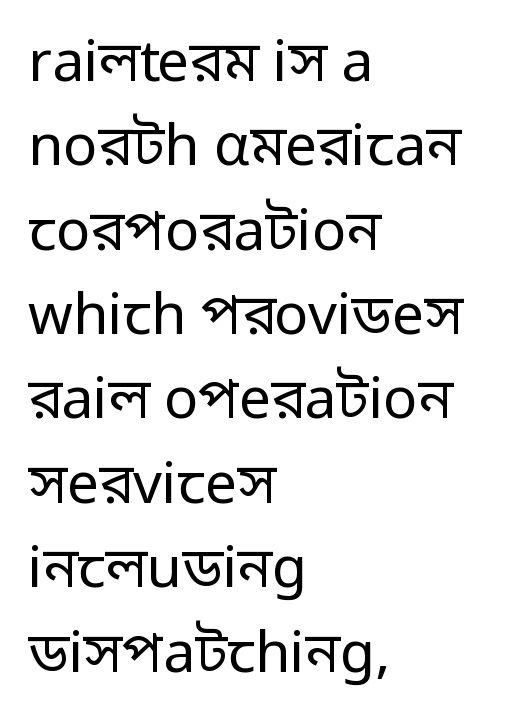
The image shows 57 px regular-weight sans-serif type, upright; set left-aligned, normal line spacing (1.48x), normal letter spacing, not underlined; low stroke contrast and a medium x-height.
